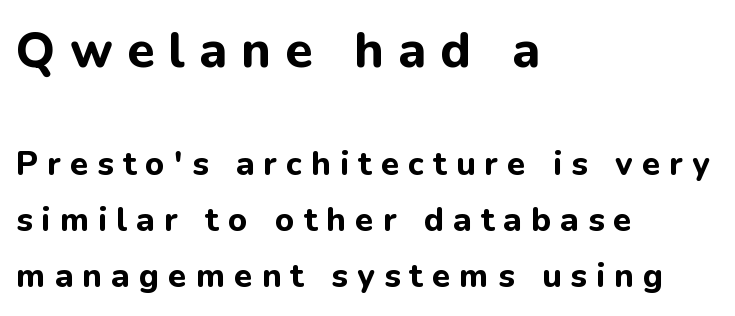
Compared with typical body copy, the letter spacing here is much looser. Reading top to bottom, the characters get smaller at the block break. How would I describe the line gaps? Plain and ordinary. One-word summary of the alignment: left. Does the lettering tilt? It doesn't — this is upright.
